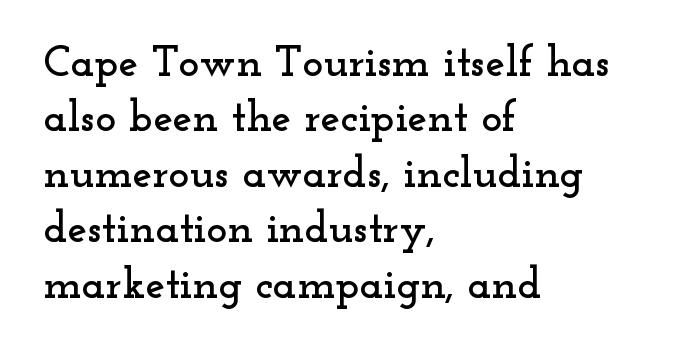
The image shows 44 px wide serif type, upright; set left-aligned, normal line spacing (1.26x), normal letter spacing, not underlined; low stroke contrast and a small x-height.
